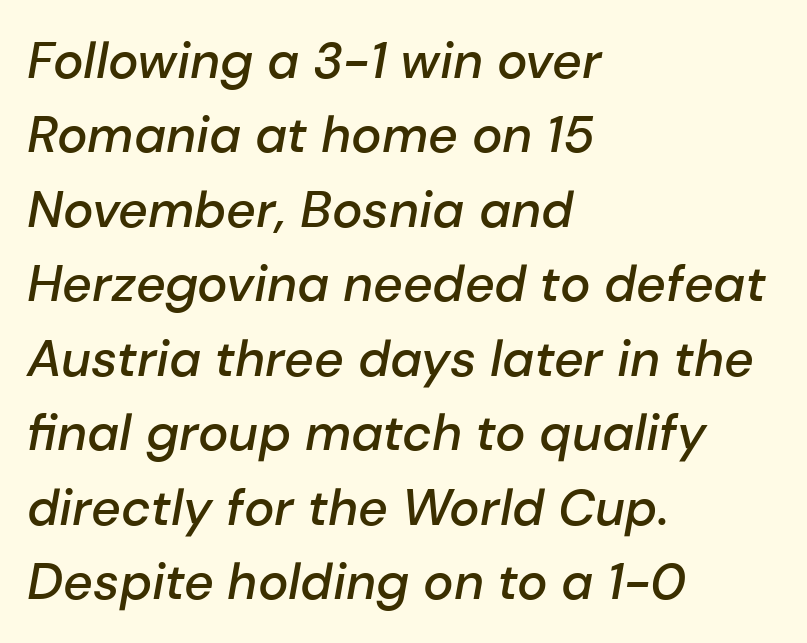
Each line starts at the same left margin while the right side varies. Leading: standard. Do the characters align in a grid? No, the font is proportional. Notice how the stems are inclined rather than vertical — that's the hallmark of italics. Tracking value appears to be zero — textbook default spacing.
